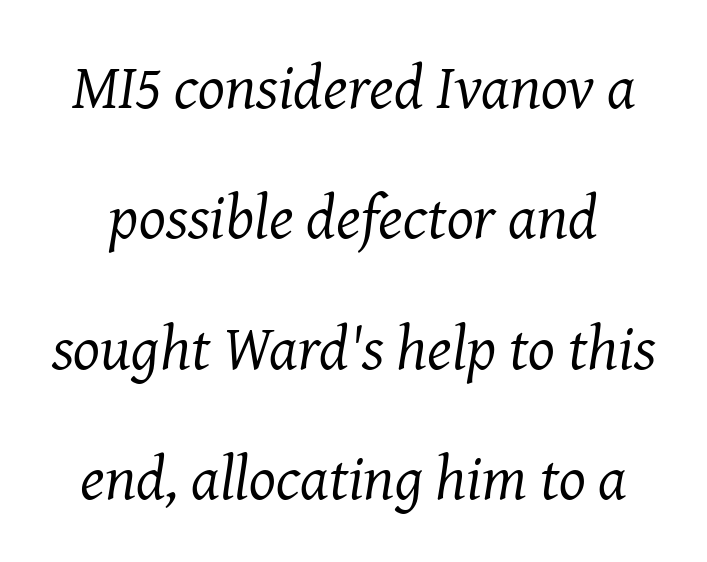
Q: Is the text bold? A: No.
Q: Is the text italic (slanted)? A: Yes, it leans right by about 8 degrees.
Q: Is the typeface a serif or a sans-serif typeface? A: Serif.
Q: Is the text underlined? A: No.
Q: Is the spacing between letters normal or unusually wide? A: Normal.
Q: Is the spacing between lines tight, normal or loose? A: Loose.
Q: Width (condensed, normal, or wide)? A: Normal.
Q: Stroke contrast? A: Medium.
Q: x-height? A: Medium.
Q: Monospaced? A: No.
